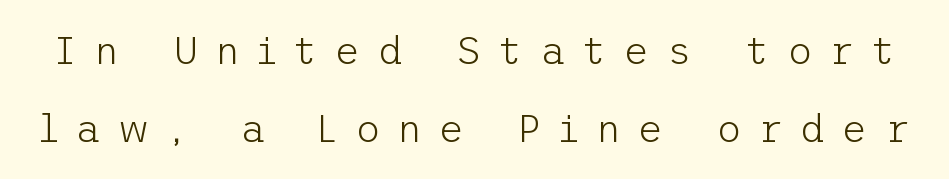
Successive baselines arrive slowly, with a big drop between each. Is this a sans? Yes — the strokes have no serifs. Honestly, the letter spacing is so wide it's the main thing you notice. These glyphs show unthickened strokes, regular width or finer. Unmarked baselines from the first word to the last. The typography opts for an upright posture over an oblique one.
